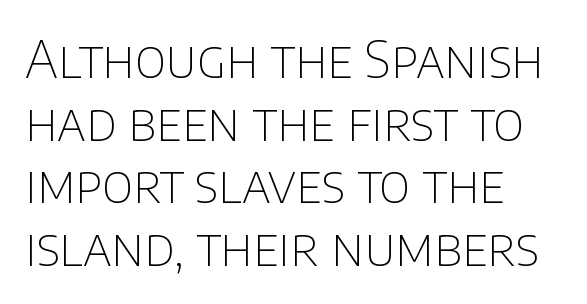
Q: Is the text bold? A: No.
Q: Is the text italic (slanted)? A: No, it is upright.
Q: Is the typeface a serif or a sans-serif typeface? A: Sans-serif.
Q: Is the text underlined? A: No.
Q: How is the paragraph aligned? A: Left-aligned.
Q: Is the spacing between letters normal or unusually wide? A: Normal.
Q: Width (condensed, normal, or wide)? A: Normal.
Q: Stroke contrast? A: Low.
Q: x-height? A: Large.
Q: Monospaced? A: No.
